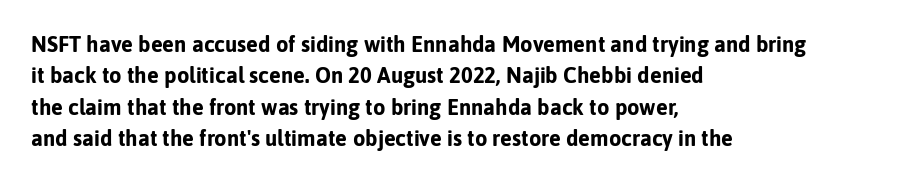
The vertical gap from one line to the next is medium. Bold? Absolutely — the strokes are thick and heavy. Plain, unruled lines of type. The ragged edge is on the right, which tells us the setting is flush left.
